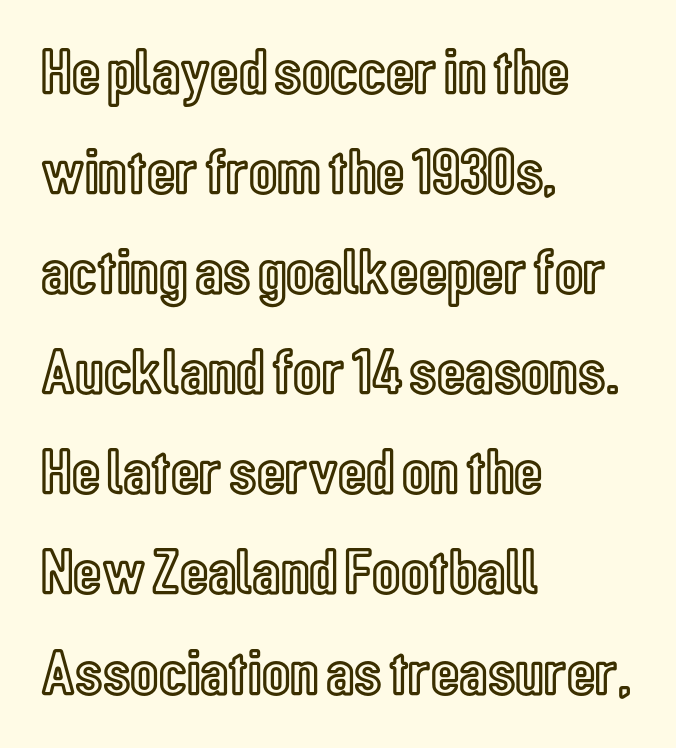
The image shows 65 px condensed type, upright; set left-aligned, normal line spacing (1.54x), normal letter spacing, not underlined; a medium x-height.
